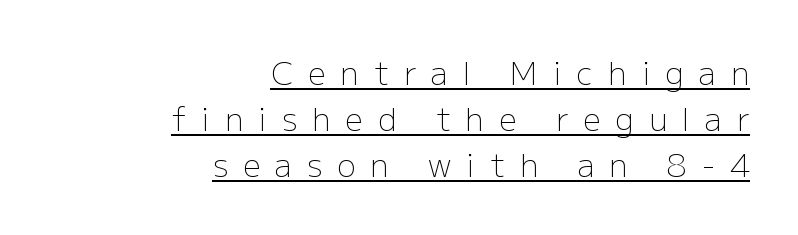
The image shows 31 px light sans-serif type, upright; set right-aligned, normal line spacing (1.48x), unusually wide letter spacing (+0.49 em), underlined; low stroke contrast and a medium x-height.
